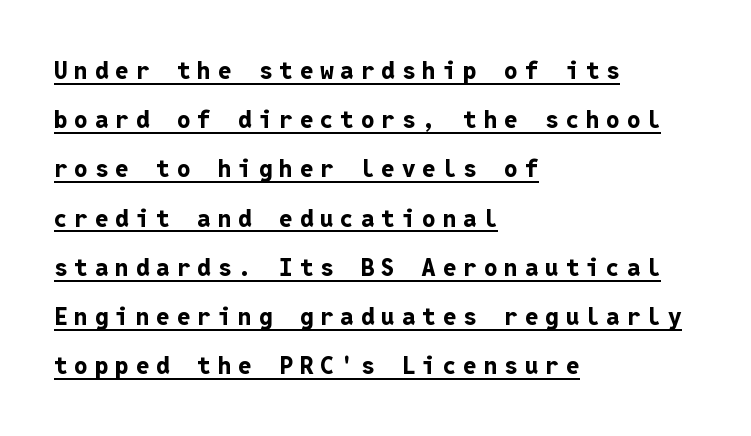
The image shows 24 px bold type, upright; set left-aligned, loose line spacing (2.05x), unusually wide letter spacing (+0.29 em), underlined.
